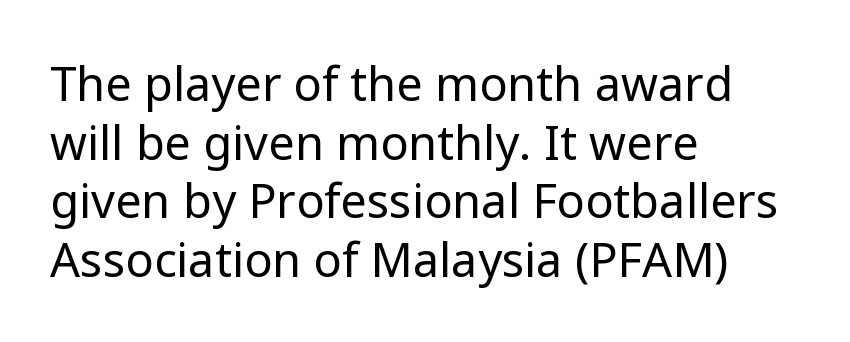
Q: Is the text bold? A: No.
Q: Is the text italic (slanted)? A: No, it is upright.
Q: Is the typeface a serif or a sans-serif typeface? A: Sans-serif.
Q: Is the text underlined? A: No.
Q: How is the paragraph aligned? A: Left-aligned.
Q: Is the spacing between letters normal or unusually wide? A: Normal.
Q: Is the spacing between lines tight, normal or loose? A: Normal.
Q: Width (condensed, normal, or wide)? A: Normal.
Q: Stroke contrast? A: Low.
Q: x-height? A: Medium.
Q: Monospaced? A: No.
